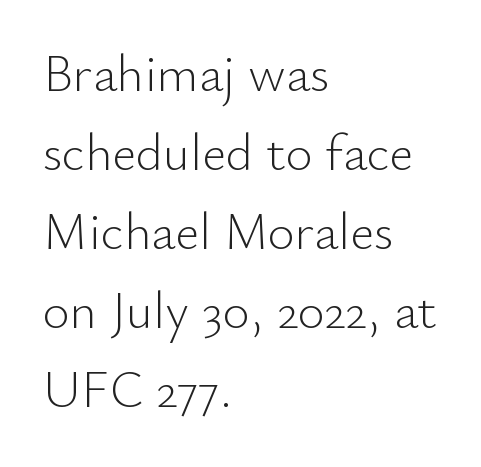
{"serif": "no", "italic": "no", "bold": "no", "weight": "light", "width": "normal", "stroke_contrast": "low", "x_height": "small", "monospaced": "no", "underline": "no", "align": "left", "line_spacing": "normal", "line_spacing_ratio": 1.52, "letter_spacing": "normal", "letter_spacing_em": 0.0, "glyph_px": 52}
